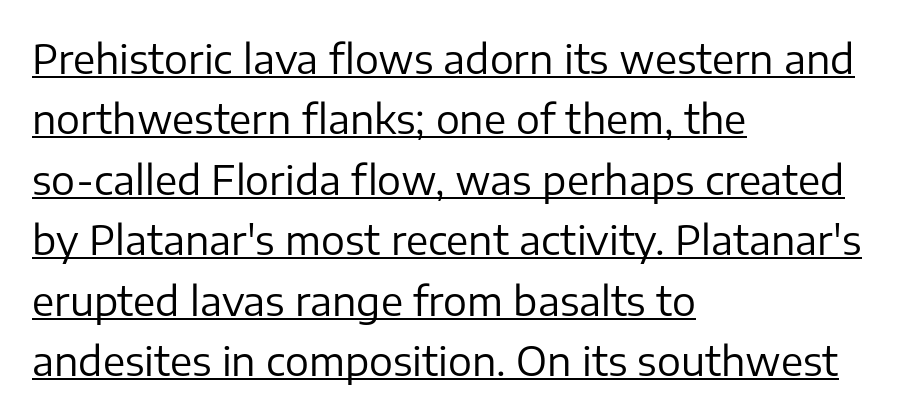
The image shows 40 px regular-weight sans-serif type, upright; set left-aligned, normal line spacing (1.51x), normal letter spacing, underlined; low stroke contrast and a medium x-height.
